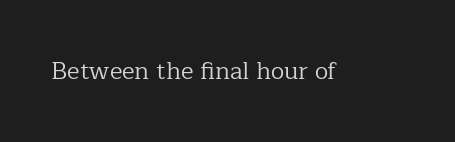
{"italic": "no", "bold": "no", "underline": "no", "letter_spacing": "normal", "letter_spacing_em": 0.0, "glyph_px": 24}
